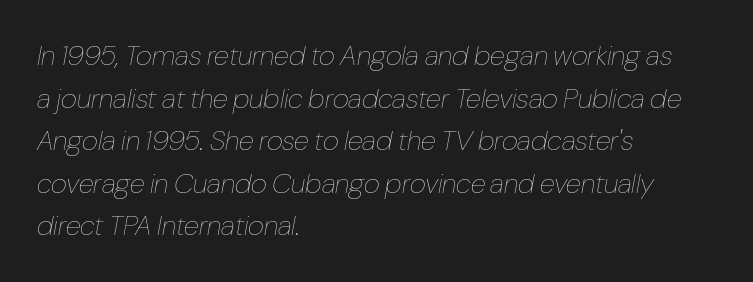
The image shows 28 px thin, condensed type, italic (leaning right); set left-aligned, normal line spacing (1.52x), normal letter spacing, not underlined; low stroke contrast and a medium x-height.
